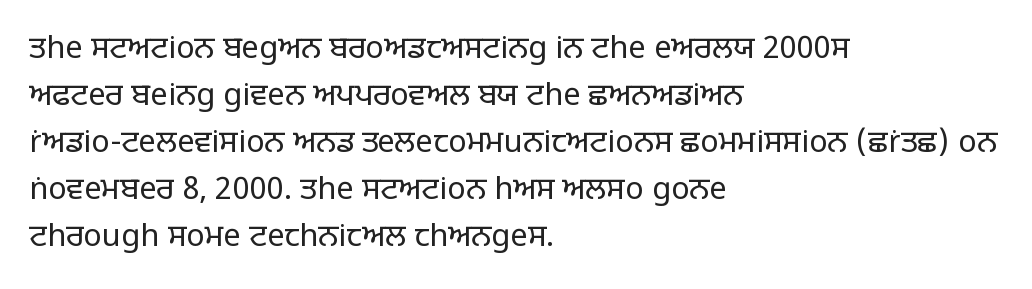
Alignment: flush left. A sans-serif font was chosen for this passage. The letterforms sit at book weight or below. Glyph-to-glyph distance matches everyday printed text. Decoration check: the copy has no underline. The line-height multiplier appears to be the usual default.
